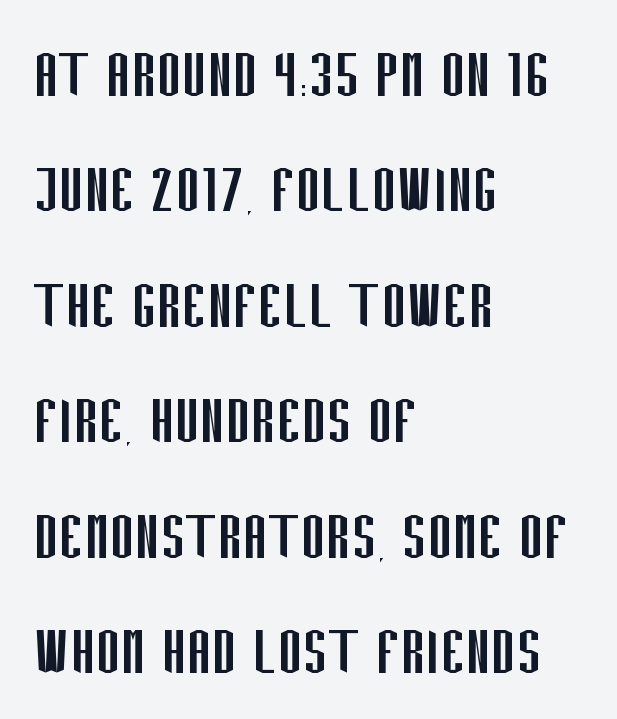
The image shows 75 px regular-weight, condensed sans-serif type, upright; set left-aligned, normal line spacing (1.54x), normal letter spacing, not underlined; low stroke contrast and a large x-height.
